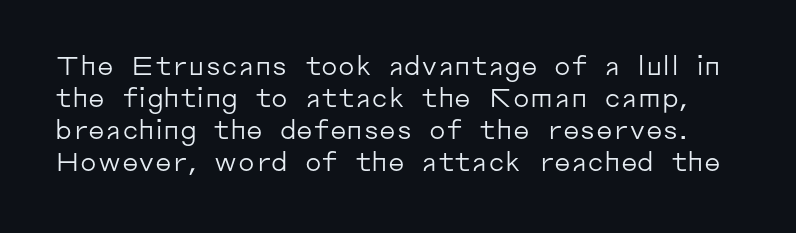
The image shows 26 px text type, upright; set line spacing 1.23x, normal letter spacing, not underlined.
